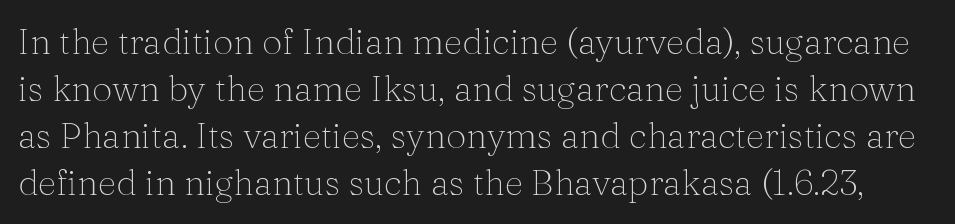
Q: Is the text bold? A: No.
Q: Is the text italic (slanted)? A: No, it is upright.
Q: Is the typeface a serif or a sans-serif typeface? A: Serif.
Q: Is the text underlined? A: No.
Q: Is the spacing between letters normal or unusually wide? A: Normal.
Q: Is the spacing between lines tight, normal or loose? A: Normal.
Q: Width (condensed, normal, or wide)? A: Normal.
Q: Stroke contrast? A: Medium.
Q: x-height? A: Medium.
Q: Monospaced? A: No.
